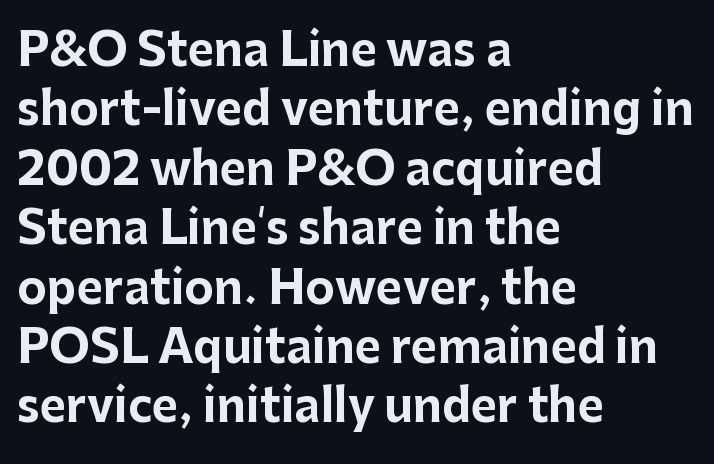
{"serif": "no", "italic": "no", "bold": "yes", "weight": "bold", "width": "normal", "stroke_contrast": "low", "x_height": "medium", "monospaced": "no", "underline": "no", "align": "left", "line_spacing": "normal", "line_spacing_ratio": 1.32, "letter_spacing": "normal", "letter_spacing_em": 0.0, "glyph_px": 45}
